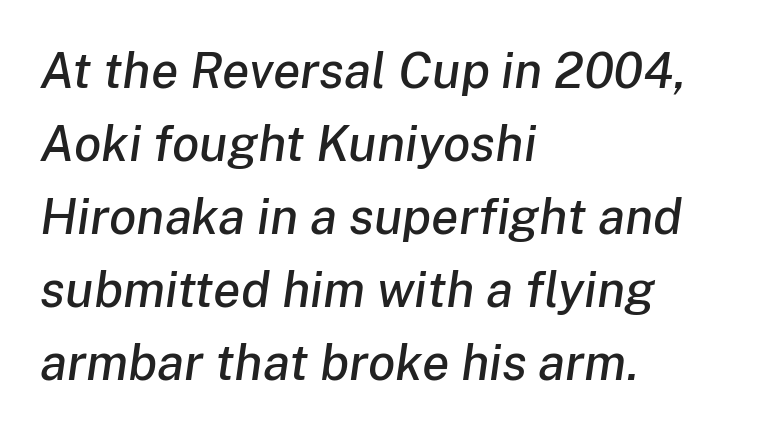
The image shows 50 px text type, italic (leaning right); set left-aligned, normal line spacing (1.46x), normal letter spacing, not underlined; low stroke contrast and a medium x-height.
